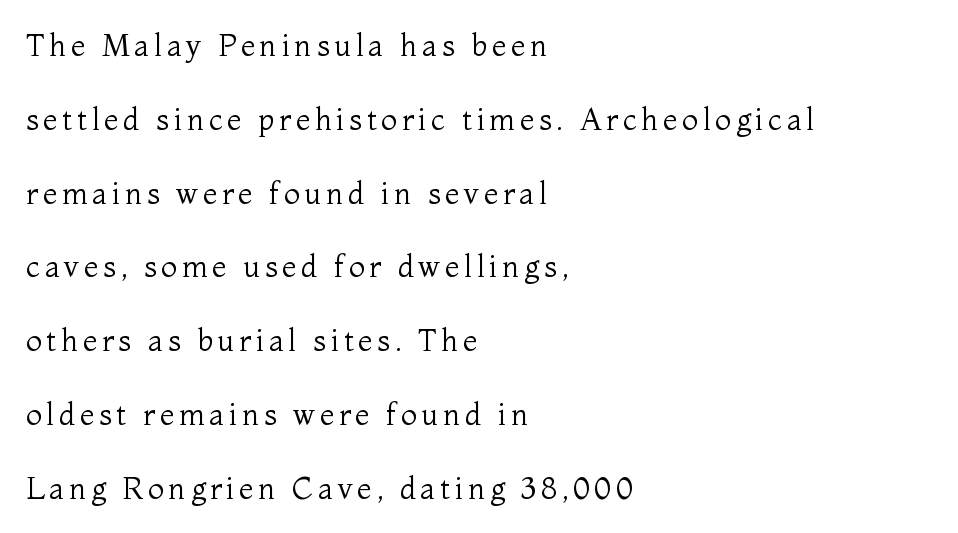
The image shows 30 px regular-weight serif type, upright; set left-aligned, loose line spacing (2.46x), not underlined; medium stroke contrast and a medium x-height.
